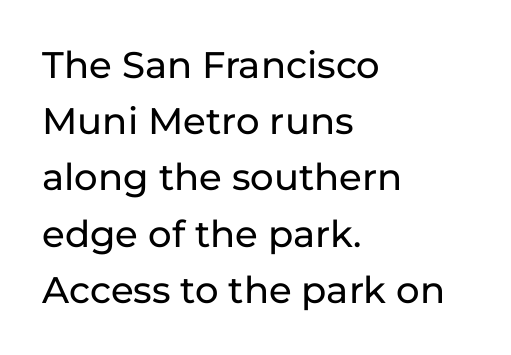
{"serif": "no", "italic": "no", "width": "normal", "stroke_contrast": "low", "x_height": "medium", "monospaced": "no", "underline": "no", "align": "left", "line_spacing": "normal", "line_spacing_ratio": 1.52, "letter_spacing": "normal", "letter_spacing_em": 0.0, "glyph_px": 37}
